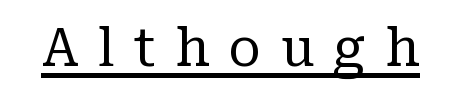
Someone cranked the tracking dial way up on this one. Stems here are at most as thick as an everyday book face. The letters advance in unequal steps, a hallmark of proportional type. Italic: no, the glyphs are upright roman. The type family on display is of the serif kind. Honestly, the underline is the first thing you notice here.
